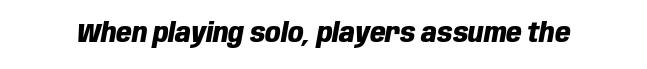
{"italic": "yes", "lean": "right", "slant_degrees": 10, "bold": "yes", "underline": "no", "letter_spacing": "normal", "letter_spacing_em": 0.0, "glyph_px": 27}
